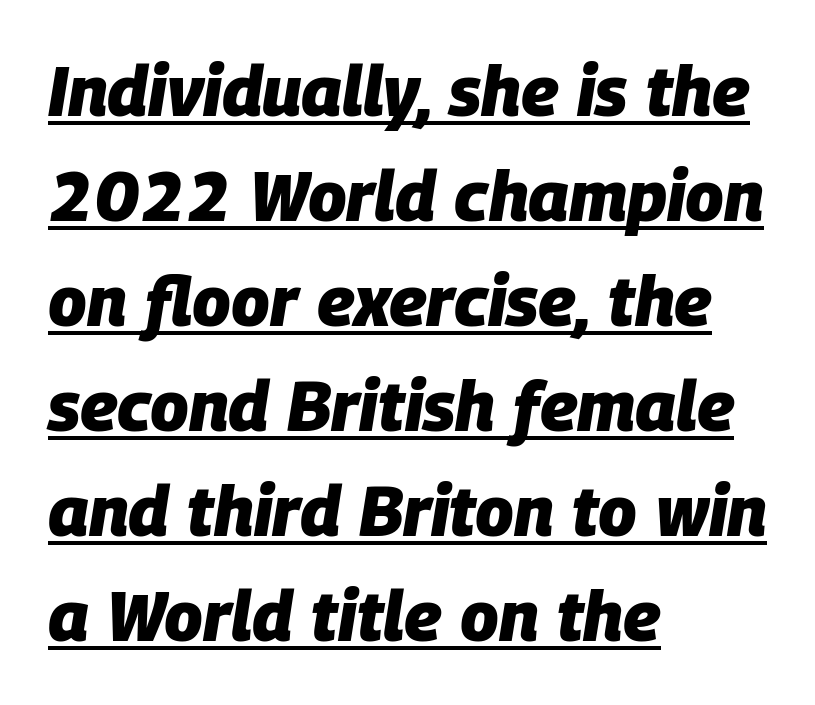
{"italic": "yes", "lean": "right", "slant_degrees": 9, "bold": "yes", "weight": "heavy", "width": "normal", "stroke_contrast": "low", "x_height": "large", "monospaced": "no", "underline": "yes", "align": "left", "line_spacing": "normal", "line_spacing_ratio": 1.5, "letter_spacing": "normal", "letter_spacing_em": 0.0, "glyph_px": 70}
